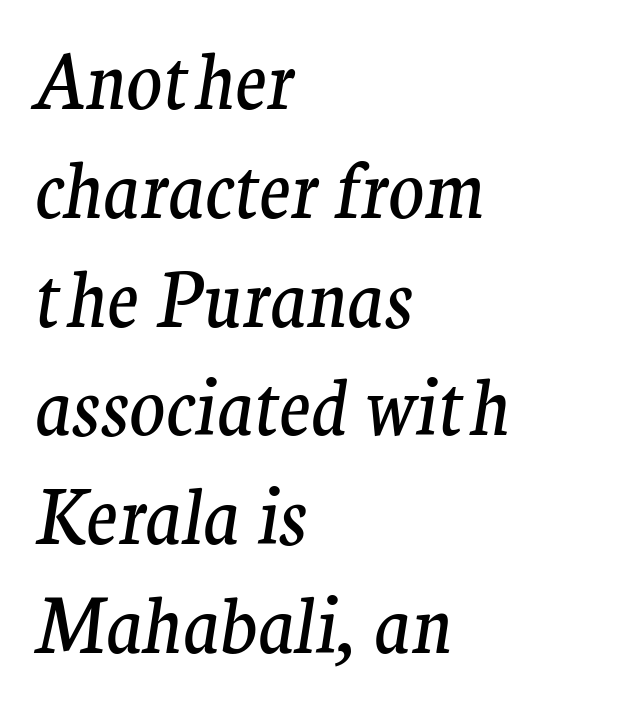
The image shows 74 px regular-weight serif type, italic (leaning right); set left-aligned, normal line spacing (1.47x), normal letter spacing, not underlined; medium stroke contrast and a medium x-height.
